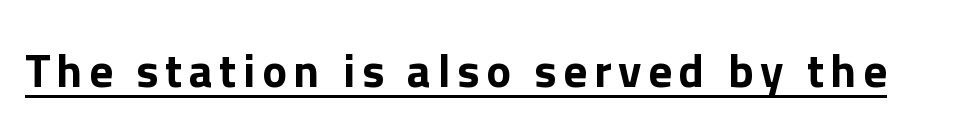
The image shows 47 px sans-serif type, upright; set underlined; low stroke contrast and a medium x-height.
